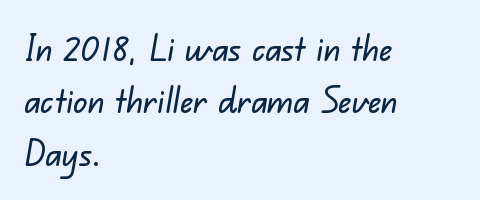
A typesetter would call this proportional, since set widths differ per character. The lines are quadded left. Standard letterfit; no display-style spreading of the glyphs. Does the leading feel generous? No, just average.
